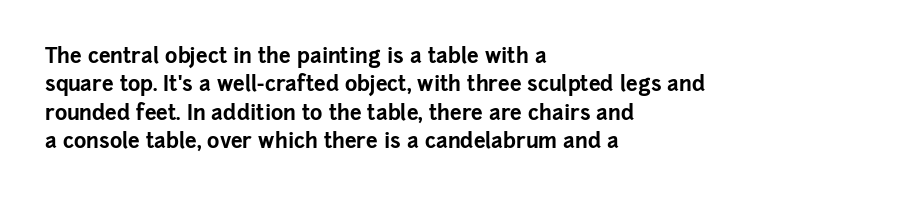
The image shows 21 px bold type, upright; set left-aligned, normal line spacing (1.35x), normal letter spacing, not underlined.
